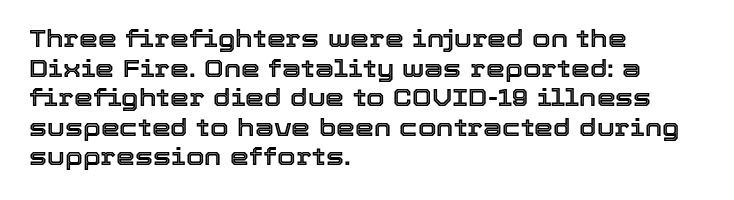
{"italic": "no", "underline": "no", "align": "left", "line_spacing_ratio": 1.23, "letter_spacing": "normal", "letter_spacing_em": 0.0, "glyph_px": 24}
